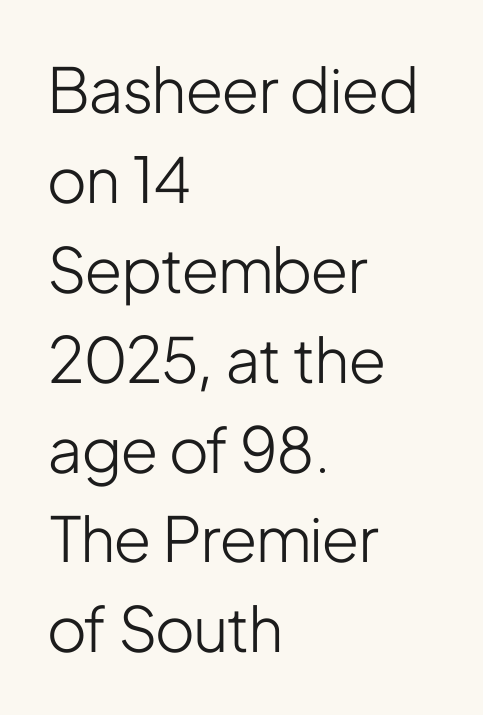
Q: Is the text bold? A: No.
Q: Is the text italic (slanted)? A: No, it is upright.
Q: Is the typeface a serif or a sans-serif typeface? A: Sans-serif.
Q: Is the text underlined? A: No.
Q: How is the paragraph aligned? A: Left-aligned.
Q: Is the spacing between letters normal or unusually wide? A: Normal.
Q: Is the spacing between lines tight, normal or loose? A: Normal.
Q: Width (condensed, normal, or wide)? A: Condensed.
Q: Stroke contrast? A: Low.
Q: x-height? A: Medium.
Q: Monospaced? A: No.
